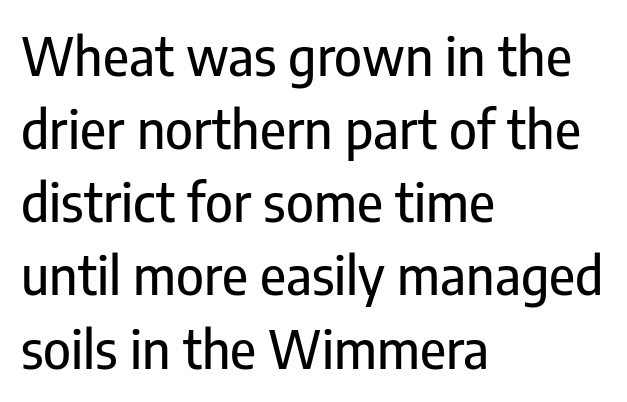
{"serif": "no", "italic": "no", "width": "condensed", "stroke_contrast": "low", "x_height": "medium", "monospaced": "no", "underline": "no", "align": "left", "line_spacing": "normal", "line_spacing_ratio": 1.38, "letter_spacing": "normal", "letter_spacing_em": 0.0, "glyph_px": 53}
